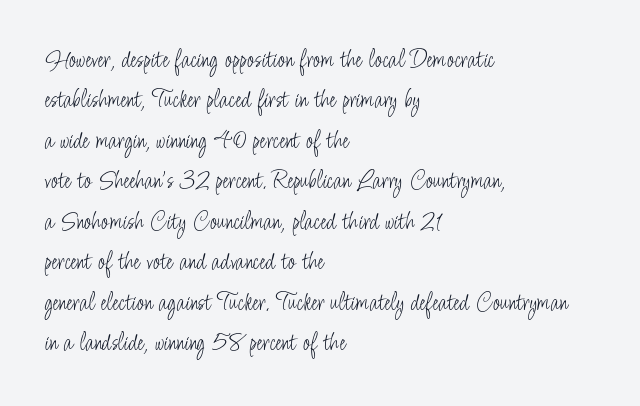
Q: Is the text bold? A: No.
Q: Is the text italic (slanted)? A: Yes.
Q: Is the text underlined? A: No.
Q: How is the paragraph aligned? A: Left-aligned.
Q: Is the spacing between letters normal or unusually wide? A: Normal.
Q: Is the spacing between lines tight, normal or loose? A: Normal.
